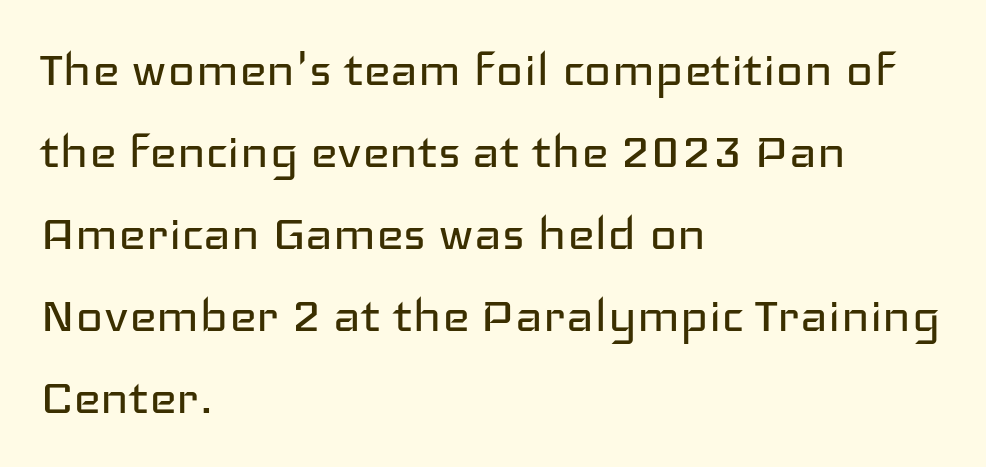
Letters have the restrained weight of plain body copy at most. This sample uses plain, unmodified letter spacing. Any mark beneath the type? The region is blank. The rendering uses a moderate line-height, typical for paragraphs.
